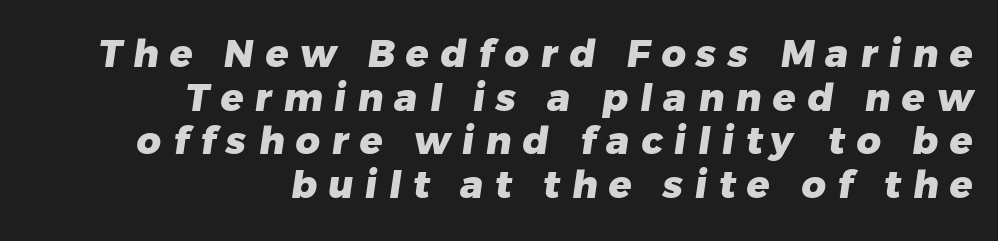
{"serif": "no", "bold": "yes", "weight": "heavy", "width": "normal", "stroke_contrast": "low", "x_height": "medium", "monospaced": "no", "underline": "no", "align": "right", "line_spacing": "tight", "line_spacing_ratio": 1.15, "letter_spacing": "wide", "letter_spacing_em": 0.3, "glyph_px": 38}
